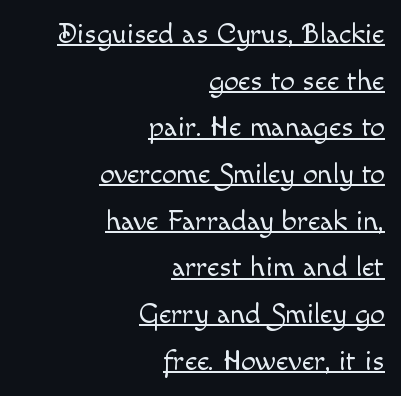
The image shows 29 px light type, upright; set right-aligned, normal line spacing (1.61x), normal letter spacing, underlined; a small x-height.
